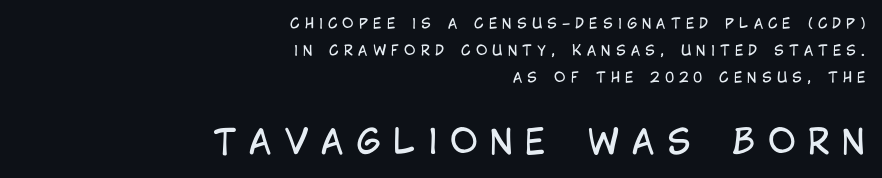
Serifs: no, the terminals of the letterforms are clean. Horizontal bands of white between lines are thick stripes. The lettering holds an erect, upright posture throughout. Weight class: somewhere from thin through regular.
